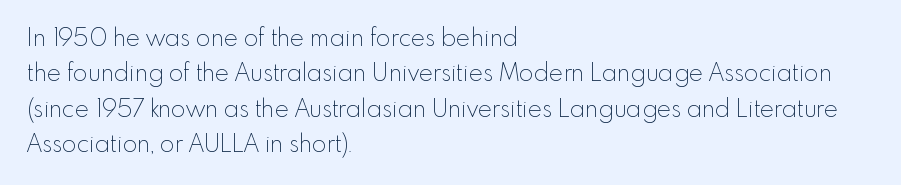
Q: Is the text bold? A: No.
Q: Is the text italic (slanted)? A: No, it is upright.
Q: Is the text underlined? A: No.
Q: How is the paragraph aligned? A: Left-aligned.
Q: Is the spacing between letters normal or unusually wide? A: Normal.
Q: Is the spacing between lines tight, normal or loose? A: Normal.
